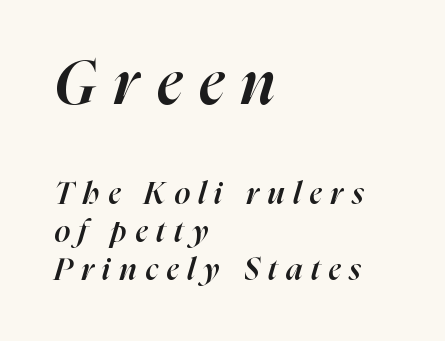
The passage shown is not underscored anywhere. The letters in the upper block stand taller than those in the block below. Set as a demibold, roughly 600 on the weight scale. The rendering uses natural spacing where letterforms have individual widths. Looking at the ascenders, they clearly lean. Does the copy run flush right? No — it runs flush left.
